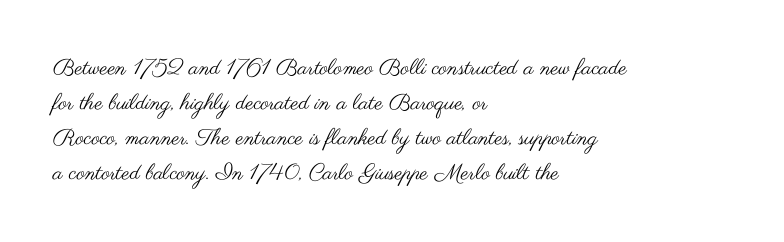
Q: Is the text bold? A: No.
Q: Is the text italic (slanted)? A: Yes.
Q: Is the text underlined? A: No.
Q: How is the paragraph aligned? A: Left-aligned.
Q: Is the spacing between letters normal or unusually wide? A: Normal.
Q: Is the spacing between lines tight, normal or loose? A: Normal.
